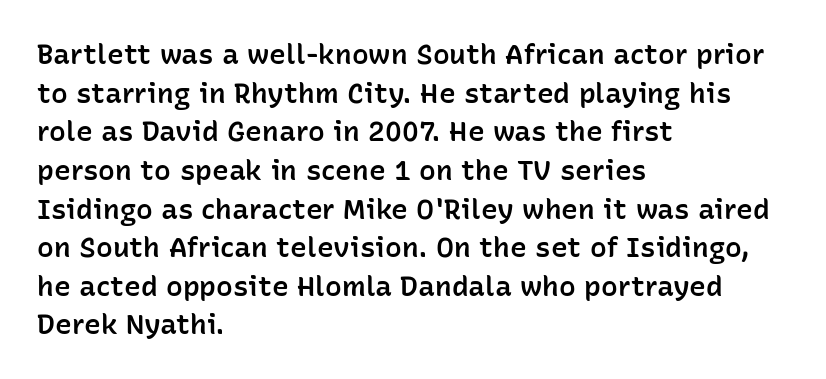
{"serif": "no", "italic": "no", "bold": "semi", "weight": "semibold", "width": "normal", "stroke_contrast": "low", "x_height": "medium", "monospaced": "no", "underline": "no", "align": "left", "line_spacing": "normal", "line_spacing_ratio": 1.38, "letter_spacing": "normal", "letter_spacing_em": 0.0, "glyph_px": 28}
